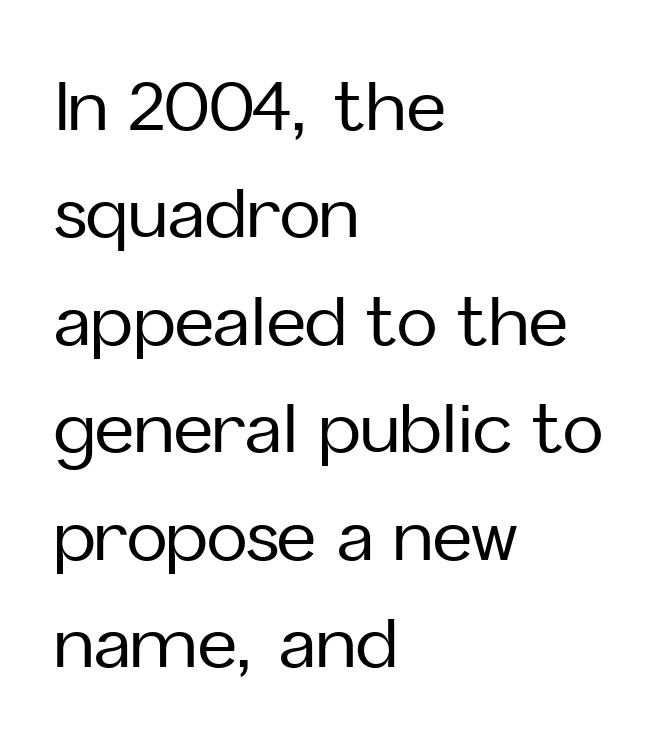
Q: Is the text italic (slanted)? A: No, it is upright.
Q: Is the typeface a serif or a sans-serif typeface? A: Sans-serif.
Q: Is the text underlined? A: No.
Q: How is the paragraph aligned? A: Left-aligned.
Q: Is the spacing between letters normal or unusually wide? A: Normal.
Q: Is the spacing between lines tight, normal or loose? A: Normal.
Q: Width (condensed, normal, or wide)? A: Normal.
Q: Stroke contrast? A: Low.
Q: x-height? A: Medium.
Q: Monospaced? A: No.
